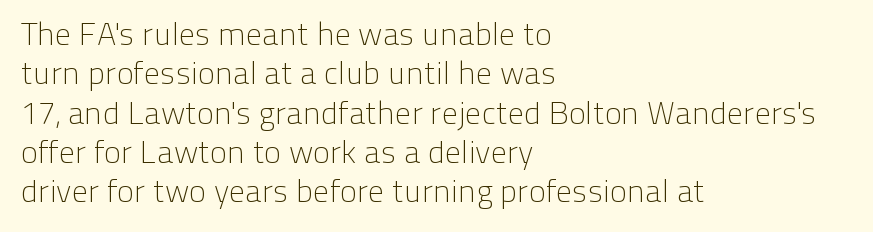
{"serif": "no", "italic": "no", "bold": "no", "weight": "light", "width": "normal", "stroke_contrast": "low", "x_height": "medium", "monospaced": "no", "underline": "no", "align": "left", "line_spacing_ratio": 1.23, "letter_spacing": "normal", "letter_spacing_em": 0.0, "glyph_px": 32}
